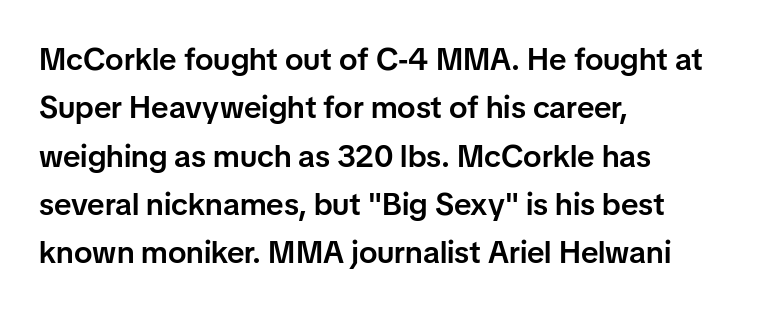
Type without underlining. The line texture is even and compact thanks to regular tracking. Interline gaps are of average width in this sample. Horizontal alignment here is leftward, the default for most running prose. Characters remain perfectly vertical along every line. These lines are composed in type without serifs.
